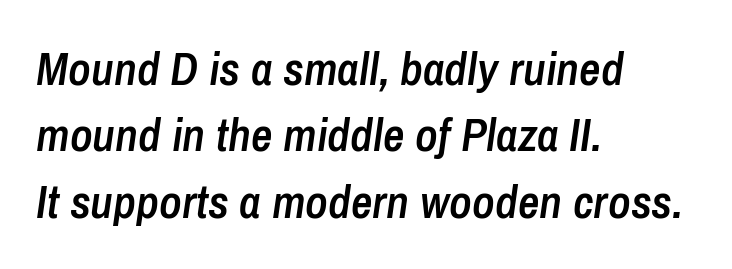
{"italic": "yes", "lean": "right", "slant_degrees": 8, "bold": "semi", "weight": "semibold", "width": "condensed", "stroke_contrast": "low", "x_height": "medium", "monospaced": "no", "underline": "no", "align": "left", "line_spacing": "normal", "line_spacing_ratio": 1.41, "letter_spacing": "normal", "letter_spacing_em": 0.0, "glyph_px": 47}
